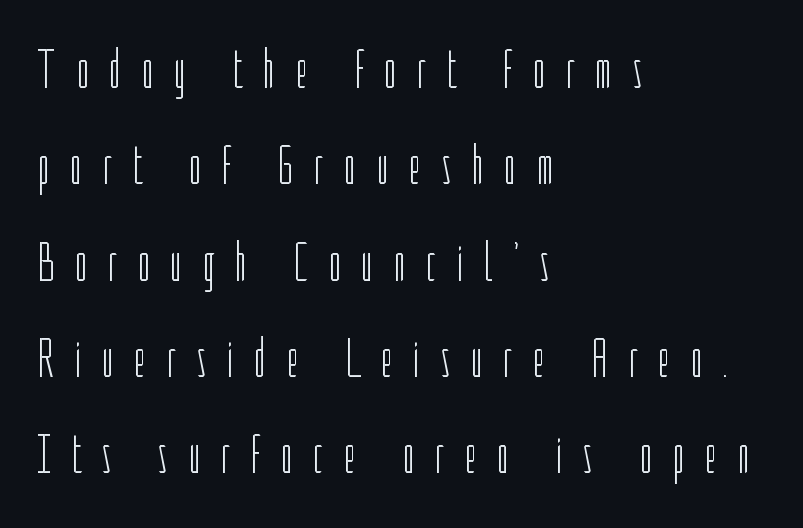
{"serif": "no", "italic": "no", "bold": "no", "weight": "light", "width": "condensed", "stroke_contrast": "low", "x_height": "medium", "monospaced": "no", "underline": "no", "align": "left", "line_spacing_ratio": 1.72, "letter_spacing": "wide", "letter_spacing_em": 0.35, "glyph_px": 56}
